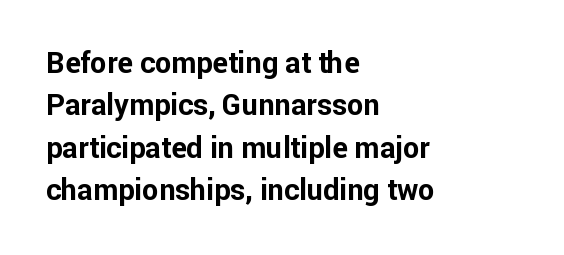
The image shows 29 px bold sans-serif type, upright; set left-aligned, normal line spacing (1.46x), normal letter spacing, not underlined; low stroke contrast and a medium x-height.
